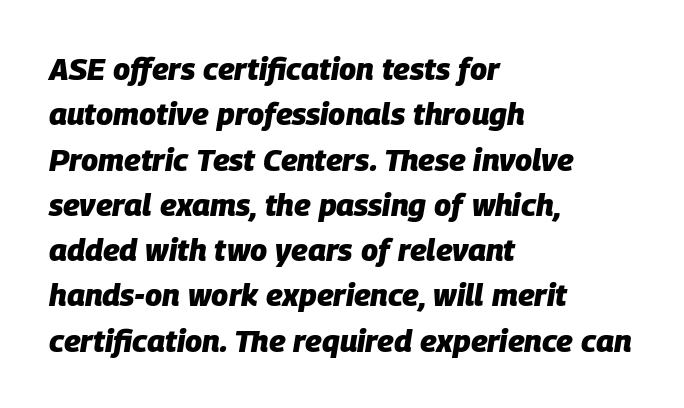
{"italic": "yes", "lean": "right", "slant_degrees": 9, "bold": "yes", "weight": "heavy", "width": "normal", "stroke_contrast": "low", "x_height": "large", "monospaced": "no", "underline": "no", "align": "left", "line_spacing": "normal", "line_spacing_ratio": 1.46, "letter_spacing": "normal", "letter_spacing_em": 0.0, "glyph_px": 31}
